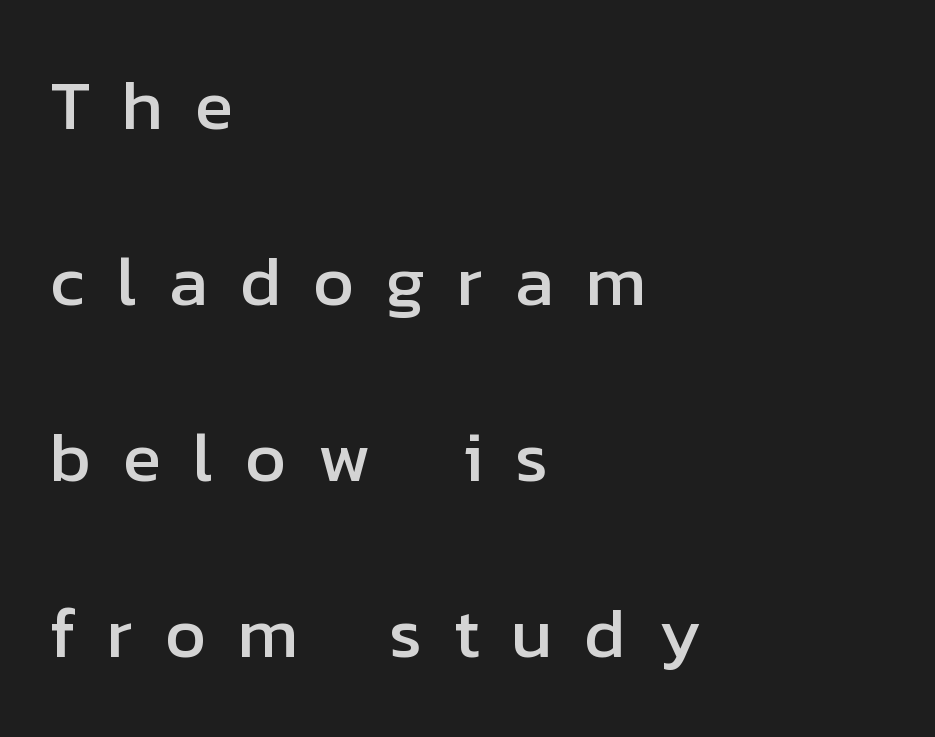
The image shows 71 px sans-serif type, upright; set left-aligned, loose line spacing (2.48x), unusually wide letter spacing (+0.45 em), not underlined; low stroke contrast and a medium x-height.
